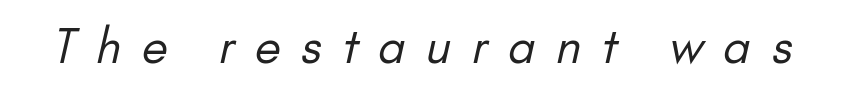
The passage shown is not bold in any degree. The letterforms stand isolated, each surrounded by extra space. Grotesque or geometric, the face here clearly has no serifs. Underline: absent. These lines are rendered in a variable-pitch font.
